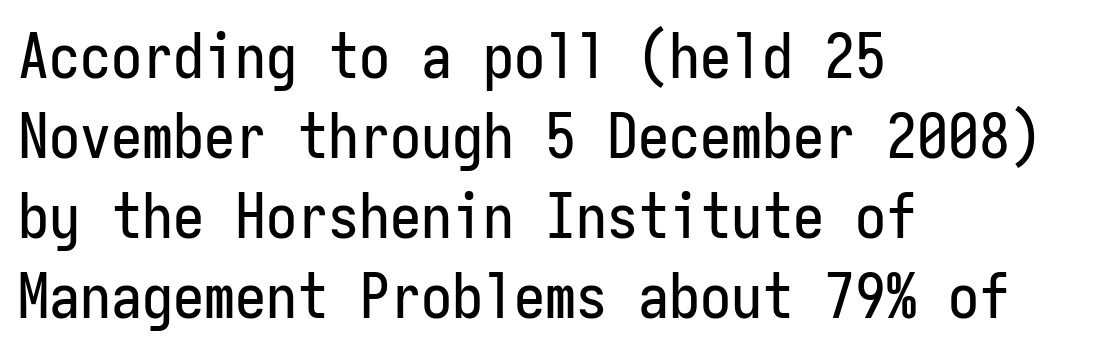
Line spacing here is normal. Looks like terminal output: every glyph gets an equal slot. Honestly, the letter spacing is just normal — you wouldn't notice it. Horizontally, the lines are justified to the leading edge only. Letters rest on an invisible, unmarked baseline. In terms of letterform style, serifs are entirely absent.
